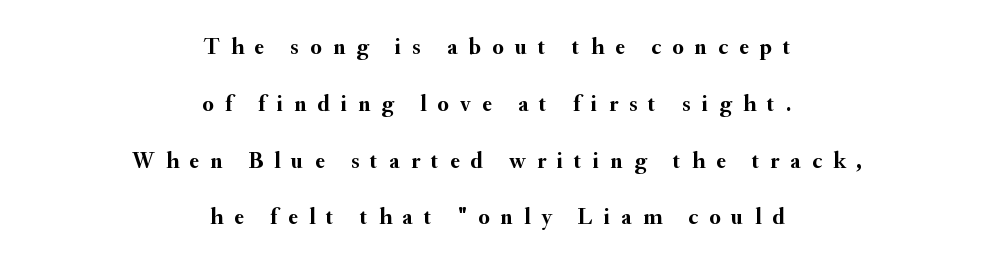
{"italic": "no", "bold": "yes", "underline": "no", "align": "center", "line_spacing": "loose", "line_spacing_ratio": 2.47, "letter_spacing": "wide", "letter_spacing_em": 0.48, "glyph_px": 23}
